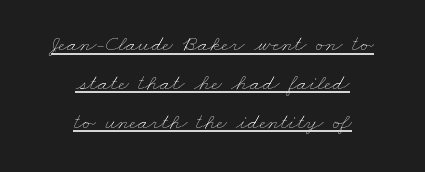
The passage is arranged like a title page — every line centered. These characters rest on top of a visible drawn line. Stroke mass is kept to a normal reading level or below. If you measured baseline to baseline, you'd find a middling distance.
